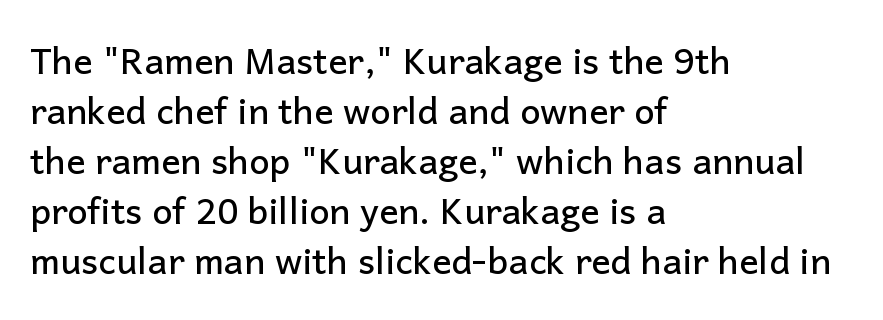
Q: Is the text italic (slanted)? A: No, it is upright.
Q: Is the typeface a serif or a sans-serif typeface? A: Sans-serif.
Q: Is the text underlined? A: No.
Q: How is the paragraph aligned? A: Left-aligned.
Q: Is the spacing between letters normal or unusually wide? A: Normal.
Q: Is the spacing between lines tight, normal or loose? A: Normal.
Q: Width (condensed, normal, or wide)? A: Normal.
Q: Stroke contrast? A: Low.
Q: x-height? A: Medium.
Q: Monospaced? A: No.
